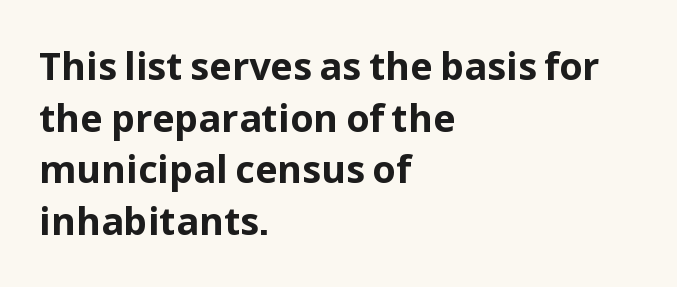
The gap between lines stays unmarked. The type is set solid horizontally, with unmodified tracking. Note: no serifs on the glyphs. Set as a true bold cut, around the 700 mark. A normal amount of white space separates one row of letters from the next.
